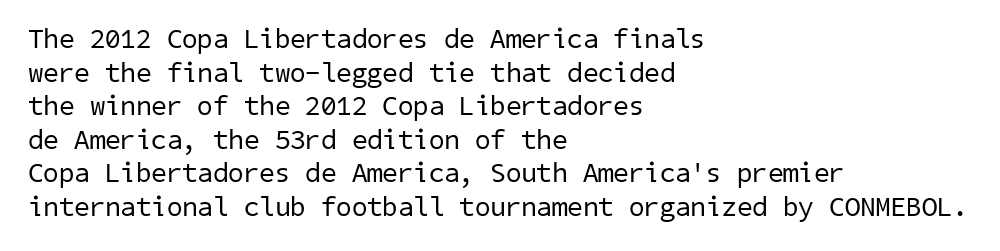
The image shows 28 px regular-weight sans-serif type; set left-aligned, line spacing 1.2x, normal letter spacing, not underlined; low stroke contrast and a medium x-height.
